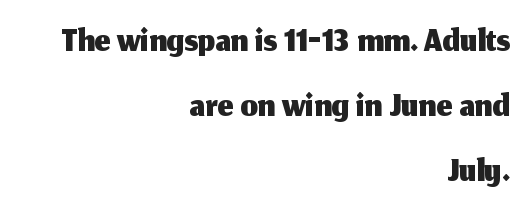
Q: Is the text italic (slanted)? A: No, it is upright.
Q: Is the typeface a serif or a sans-serif typeface? A: Sans-serif.
Q: Is the text underlined? A: No.
Q: How is the paragraph aligned? A: Right-aligned.
Q: Is the spacing between letters normal or unusually wide? A: Normal.
Q: Width (condensed, normal, or wide)? A: Normal.
Q: Stroke contrast? A: Medium.
Q: x-height? A: Medium.
Q: Monospaced? A: No.
